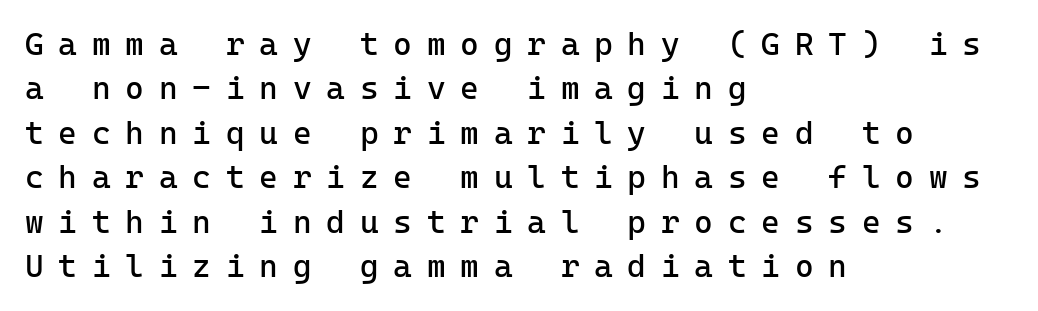
{"serif": "no", "italic": "no", "bold": "no", "weight": "regular", "width": "normal", "stroke_contrast": "low", "x_height": "medium", "underline": "no", "align": "left", "line_spacing": "normal", "line_spacing_ratio": 1.39, "letter_spacing": "wide", "letter_spacing_em": 0.46, "glyph_px": 32}
